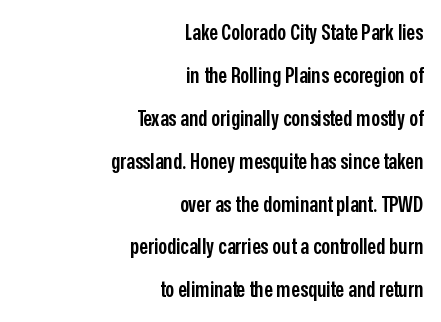
The image shows 22 px text type, upright; set right-aligned, loose line spacing (1.95x), normal letter spacing, not underlined.
